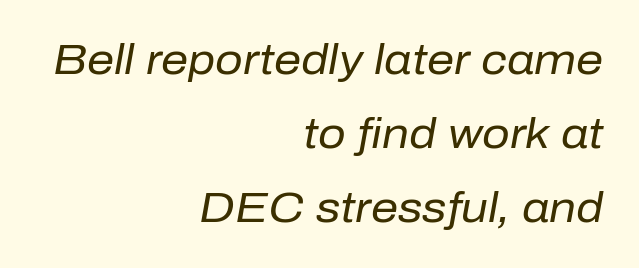
Q: Is the text bold? A: No.
Q: Is the text italic (slanted)? A: Yes, it leans right by about 10 degrees.
Q: Is the text underlined? A: No.
Q: How is the paragraph aligned? A: Right-aligned.
Q: Is the spacing between letters normal or unusually wide? A: Normal.
Q: Width (condensed, normal, or wide)? A: Normal.
Q: Stroke contrast? A: Low.
Q: x-height? A: Medium.
Q: Monospaced? A: No.
